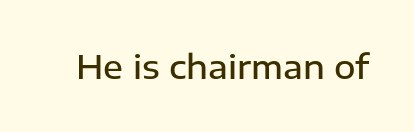
These lines keep a tight, regular rhythm from letter to letter. Do the characters align in a grid? No, the font is proportional. Only glyphs here, with clear space below each row. The font's upright variant was chosen for this text.
